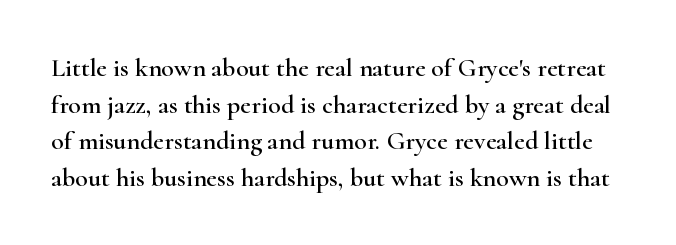
Nope, not italic — everything's standing straight. A typesetter would call this zero additional tracking. The passage shown is not underscored anywhere. How would I describe the line gaps? Plain and ordinary.
